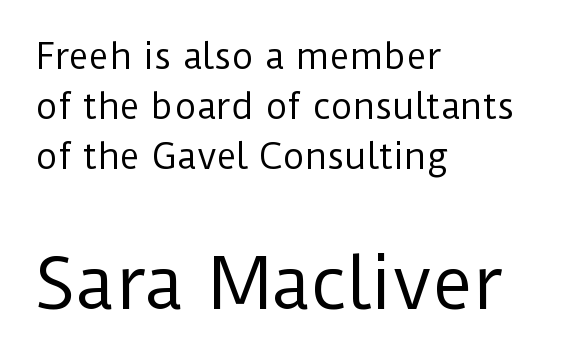
Q: Is the text bold? A: No.
Q: Is the text italic (slanted)? A: No, it is upright.
Q: Is the typeface a serif or a sans-serif typeface? A: Sans-serif.
Q: Is the text underlined? A: No.
Q: How is the paragraph aligned? A: Left-aligned.
Q: Is the spacing between letters normal or unusually wide? A: Normal.
Q: Is the spacing between lines tight, normal or loose? A: Normal.
Q: Which block of text is set in a larger size, the first (top) or the second (bottom)? A: The second (bottom) one.
Q: Width (condensed, normal, or wide)? A: Normal.
Q: Stroke contrast? A: Low.
Q: x-height? A: Medium.
Q: Monospaced? A: No.
